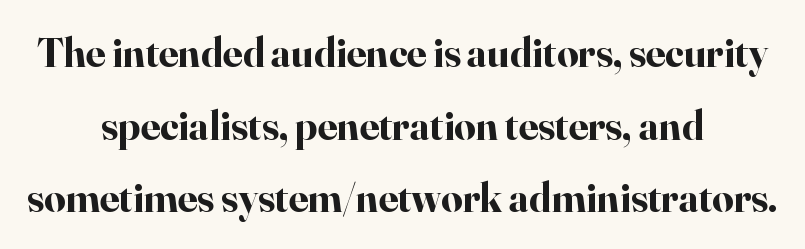
Q: Is the text bold? A: Yes.
Q: Is the text italic (slanted)? A: No, it is upright.
Q: Is the typeface a serif or a sans-serif typeface? A: Serif.
Q: Is the text underlined? A: No.
Q: How is the paragraph aligned? A: Centered.
Q: Is the spacing between letters normal or unusually wide? A: Normal.
Q: Width (condensed, normal, or wide)? A: Normal.
Q: Stroke contrast? A: High.
Q: x-height? A: Small.
Q: Monospaced? A: No.
